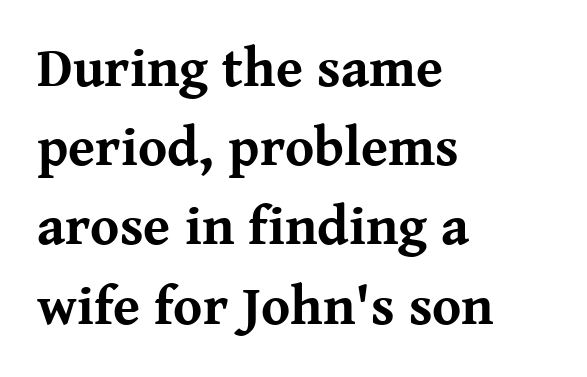
Every row of glyphs begins at an identical x-position on the left. I'd call this a serif setting — the letters wear small feet. Summary of weight: heavy, a full bold. What stands out about the letter spacing? Nothing — it is the standard amount. Rendered with straight, roman letterforms. Descenders hang freely into open space.
